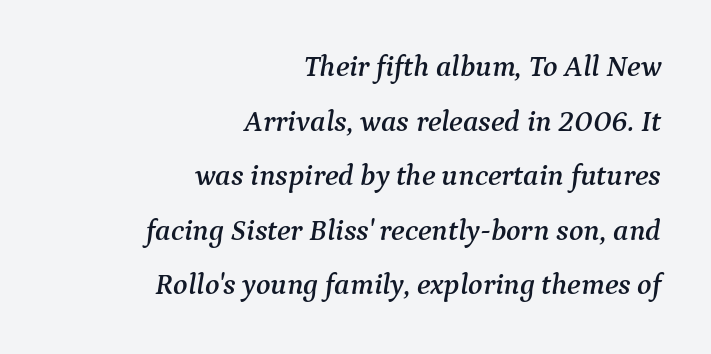
Q: Is the text italic (slanted)? A: Yes, it leans right by about 9 degrees.
Q: Is the typeface a serif or a sans-serif typeface? A: Serif.
Q: Is the text underlined? A: No.
Q: How is the paragraph aligned? A: Right-aligned.
Q: Is the spacing between letters normal or unusually wide? A: Normal.
Q: Width (condensed, normal, or wide)? A: Normal.
Q: Stroke contrast? A: Medium.
Q: x-height? A: Medium.
Q: Monospaced? A: No.
